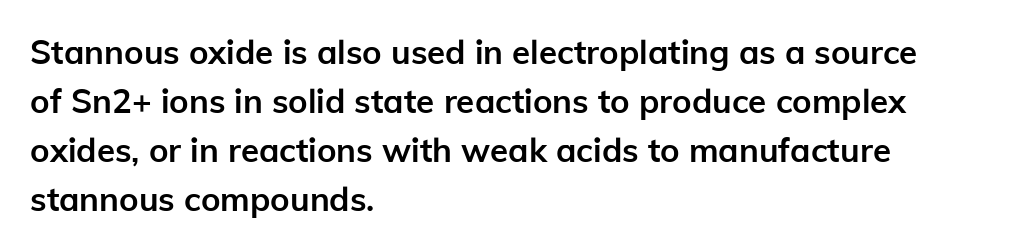
The image shows 33 px semibold sans-serif type, upright; set left-aligned, normal line spacing (1.48x), normal letter spacing, not underlined; low stroke contrast and a medium x-height.
